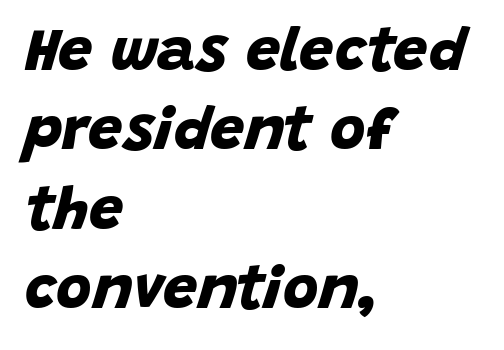
{"serif": "no", "bold": "yes", "weight": "bold", "width": "normal", "stroke_contrast": "low", "x_height": "large", "monospaced": "no", "underline": "no", "align": "left", "line_spacing": "normal", "line_spacing_ratio": 1.3, "letter_spacing": "normal", "letter_spacing_em": 0.0, "glyph_px": 61}
